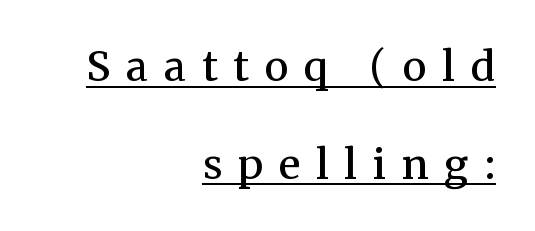
The image shows 41 px semibold serif type, upright; set right-aligned, loose line spacing (2.38x), unusually wide letter spacing (+0.39 em), underlined; medium stroke contrast and a medium x-height.
